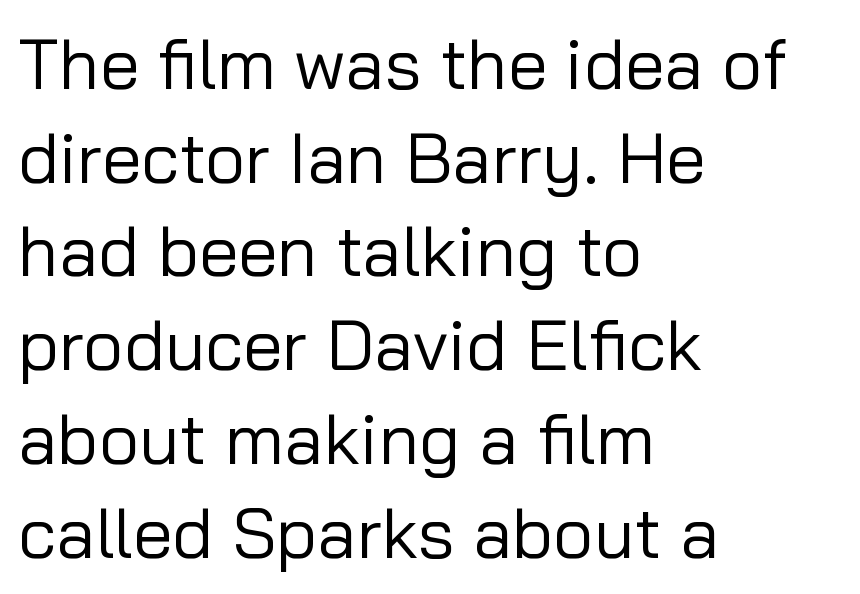
Q: Is the text bold? A: No.
Q: Is the text italic (slanted)? A: No, it is upright.
Q: Is the typeface a serif or a sans-serif typeface? A: Sans-serif.
Q: Is the text underlined? A: No.
Q: How is the paragraph aligned? A: Left-aligned.
Q: Is the spacing between letters normal or unusually wide? A: Normal.
Q: Is the spacing between lines tight, normal or loose? A: Normal.
Q: Width (condensed, normal, or wide)? A: Normal.
Q: Stroke contrast? A: Low.
Q: x-height? A: Medium.
Q: Monospaced? A: No.
